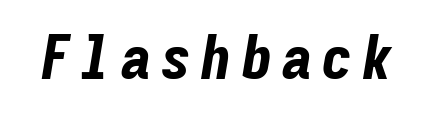
The image shows 61 px bold, condensed type, italic (leaning right), monospaced; set not underlined; low stroke contrast and a medium x-height.
